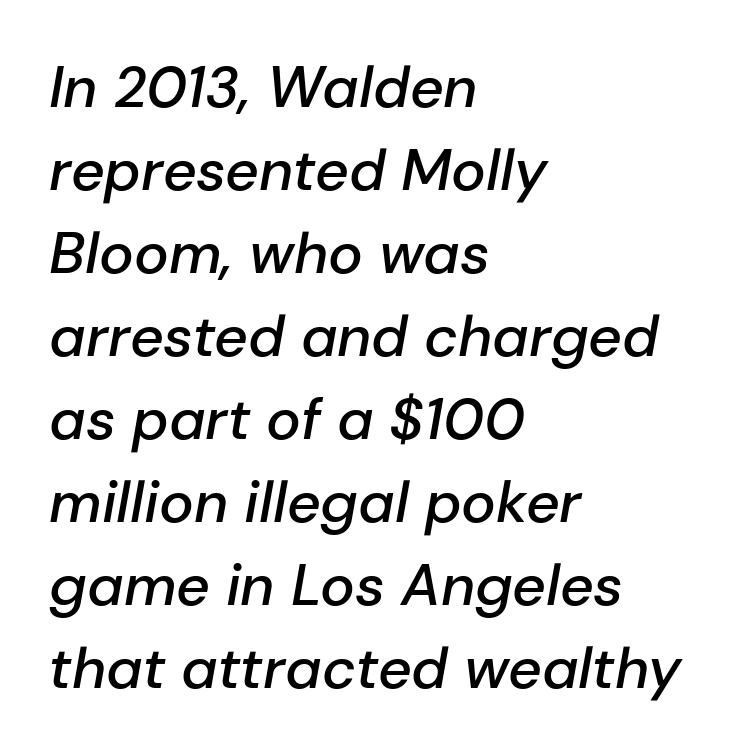
{"italic": "yes", "lean": "right", "slant_degrees": 10, "bold": "semi", "weight": "semibold", "width": "normal", "stroke_contrast": "low", "x_height": "medium", "monospaced": "no", "underline": "no", "align": "left", "line_spacing": "normal", "line_spacing_ratio": 1.43, "letter_spacing": "normal", "letter_spacing_em": 0.0, "glyph_px": 58}
